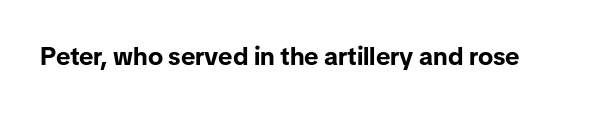
Q: Is the text bold? A: Yes.
Q: Is the text italic (slanted)? A: No, it is upright.
Q: Is the text underlined? A: No.
Q: Is the spacing between letters normal or unusually wide? A: Normal.
